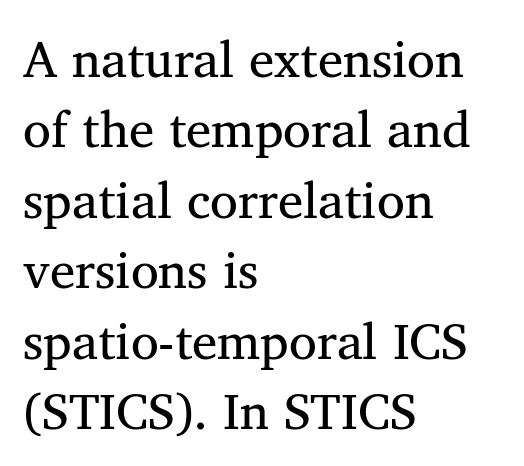
{"serif": "yes", "italic": "no", "bold": "no", "weight": "regular", "width": "normal", "stroke_contrast": "medium", "x_height": "medium", "monospaced": "no", "underline": "no", "align": "left", "line_spacing": "normal", "line_spacing_ratio": 1.38, "letter_spacing": "normal", "letter_spacing_em": 0.0, "glyph_px": 51}
